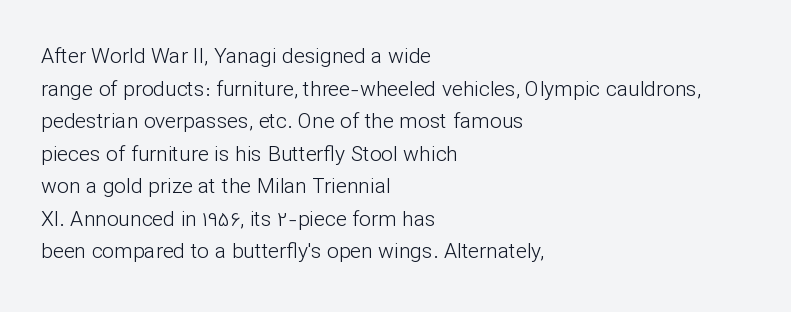
The image shows 21 px text type, upright; set left-aligned, normal line spacing (1.55x), normal letter spacing, not underlined.
